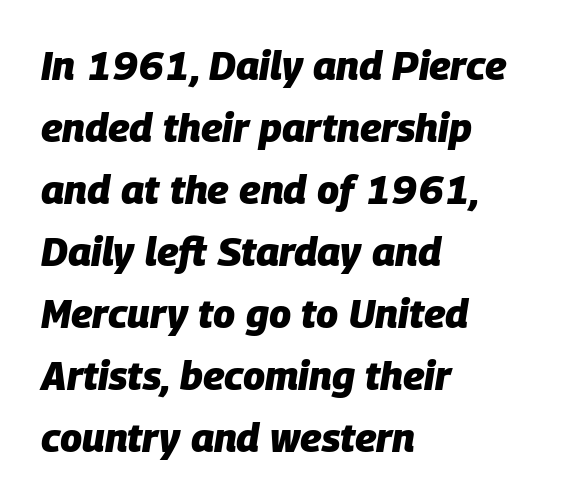
Observe the lean: these are italic letterforms. This sample is left-justified, so line endings fall wherever the words run out. Here the designer chose a conventional face with non-uniform glyph widths. Unmarked baselines from the first word to the last. These lines carry a lot of weight — the face is fully bold.
